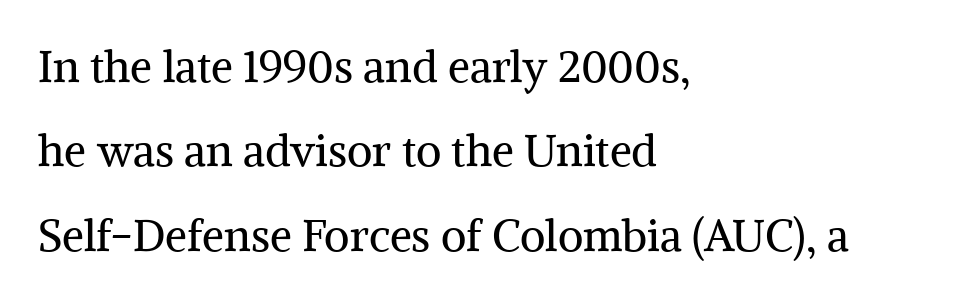
Q: Is the text bold? A: No.
Q: Is the text italic (slanted)? A: No, it is upright.
Q: Is the typeface a serif or a sans-serif typeface? A: Serif.
Q: Is the text underlined? A: No.
Q: How is the paragraph aligned? A: Left-aligned.
Q: Is the spacing between letters normal or unusually wide? A: Normal.
Q: Is the spacing between lines tight, normal or loose? A: Loose.
Q: Width (condensed, normal, or wide)? A: Normal.
Q: Stroke contrast? A: Medium.
Q: x-height? A: Medium.
Q: Monospaced? A: No.
